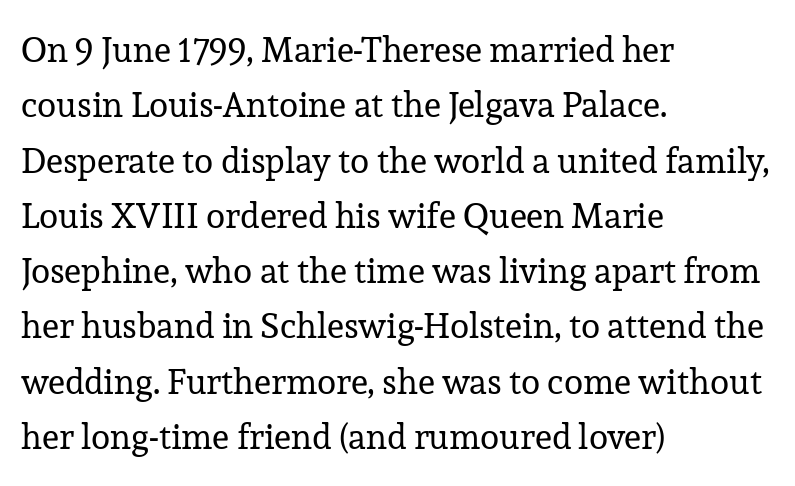
{"serif": "yes", "italic": "no", "bold": "no", "weight": "regular", "width": "normal", "stroke_contrast": "low", "x_height": "medium", "monospaced": "no", "underline": "no", "align": "left", "line_spacing": "normal", "line_spacing_ratio": 1.58, "letter_spacing": "normal", "letter_spacing_em": 0.0, "glyph_px": 35}
